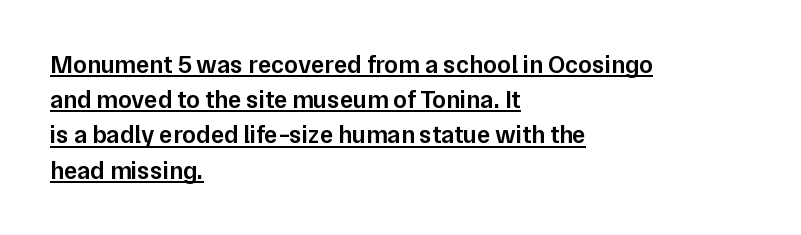
{"italic": "no", "bold": "semi", "underline": "yes", "align": "left", "line_spacing": "normal", "line_spacing_ratio": 1.41, "letter_spacing": "normal", "letter_spacing_em": 0.0, "glyph_px": 25}
